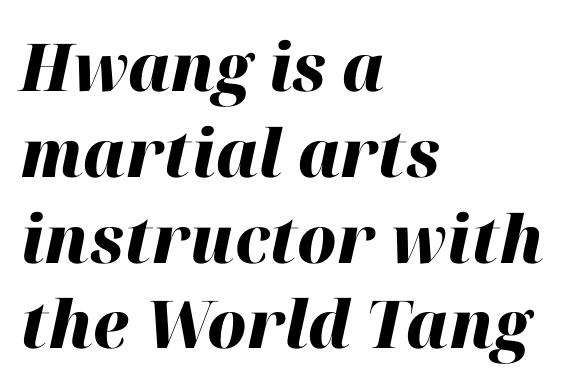
Q: Is the text bold? A: Yes.
Q: Is the text italic (slanted)? A: Yes, it leans right by about 12 degrees.
Q: Is the text underlined? A: No.
Q: How is the paragraph aligned? A: Left-aligned.
Q: Is the spacing between letters normal or unusually wide? A: Normal.
Q: Is the spacing between lines tight, normal or loose? A: Normal.
Q: Width (condensed, normal, or wide)? A: Normal.
Q: Stroke contrast? A: High.
Q: x-height? A: Medium.
Q: Monospaced? A: No.
